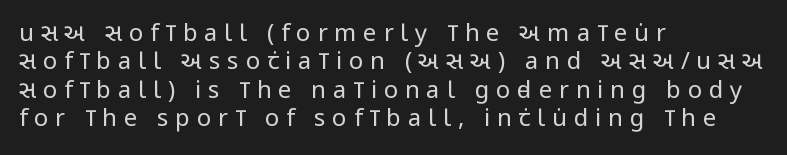
Q: Is the text bold? A: No.
Q: Is the text italic (slanted)? A: No, it is upright.
Q: Is the text underlined? A: No.
Q: How is the paragraph aligned? A: Left-aligned.
Q: Is the spacing between letters normal or unusually wide? A: Unusually wide.
